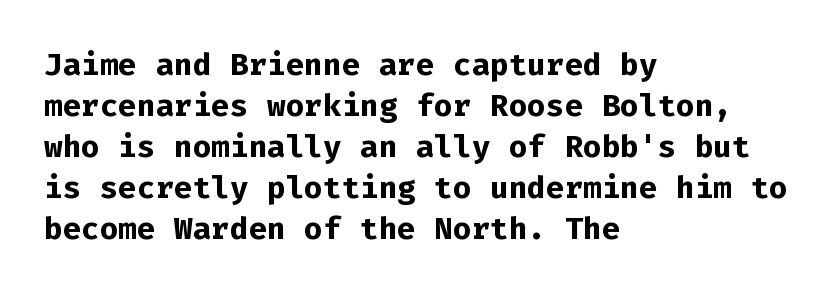
The image shows 31 px bold sans-serif type, upright, monospaced; set left-aligned, normal line spacing (1.32x), normal letter spacing, not underlined; low stroke contrast and a medium x-height.
